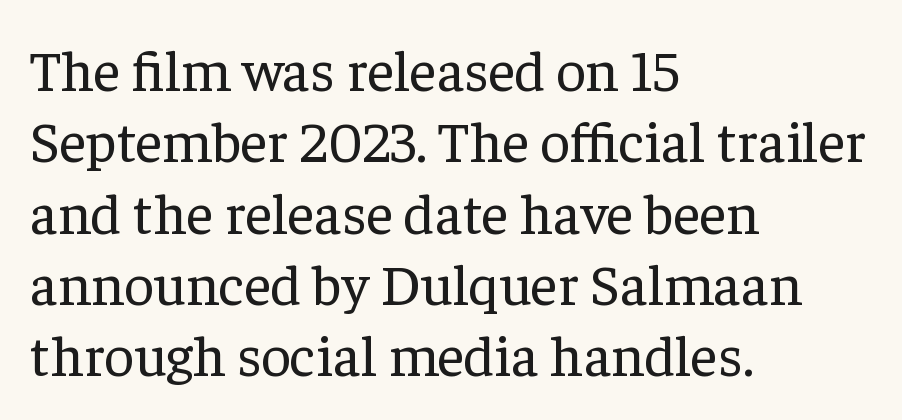
The image shows 58 px regular-weight serif type, upright; set left-aligned, line spacing 1.23x, normal letter spacing, not underlined; low stroke contrast and a medium x-height.
